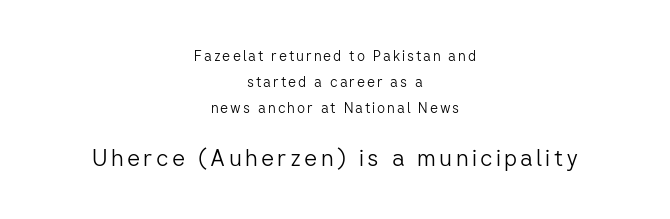
The image shows 23 px text type, upright; set centered, line spacing 1.85x, not underlined; the second (bottom) block is 1.64x larger.
